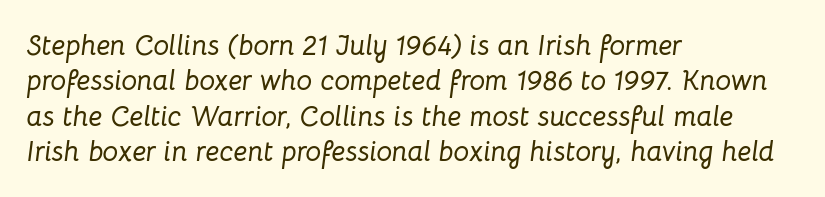
Varying glyph widths throughout — classic text-font behaviour. Line beginnings align vertically; line endings do not. Honestly, the letter spacing is just normal — you wouldn't notice it. Words float on clear page, feet unadorned. A normal amount of white space separates one row of letters from the next.
